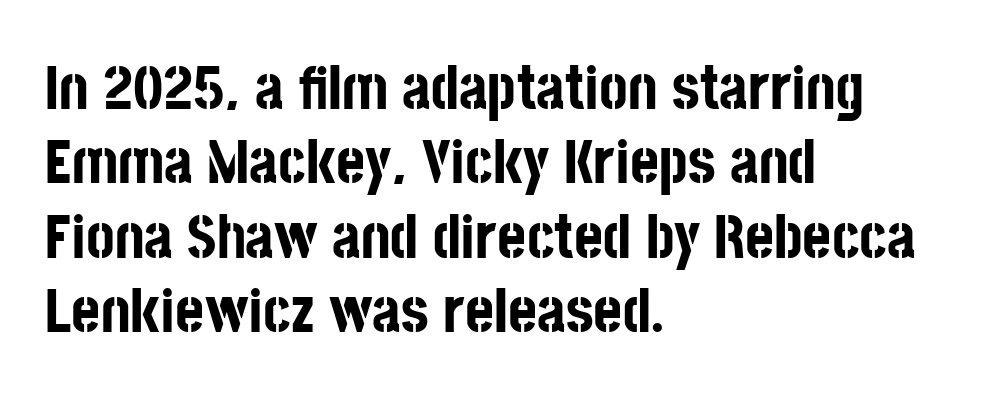
Q: Is the text bold? A: Yes.
Q: Is the text italic (slanted)? A: No, it is upright.
Q: Is the typeface a serif or a sans-serif typeface? A: Sans-serif.
Q: Is the text underlined? A: No.
Q: How is the paragraph aligned? A: Left-aligned.
Q: Is the spacing between letters normal or unusually wide? A: Normal.
Q: Width (condensed, normal, or wide)? A: Condensed.
Q: Stroke contrast? A: Low.
Q: x-height? A: Large.
Q: Monospaced? A: No.
